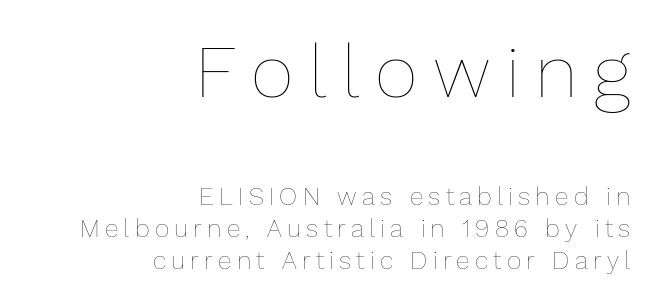
Character widths vary here, with narrow letters taking less room than wide ones. The face used here appears at its bigger size in the upper chunk. The glyphs are unaccompanied by any horizontal stroke below them. Honestly, the letter spacing is so wide it's the main thing you notice.
